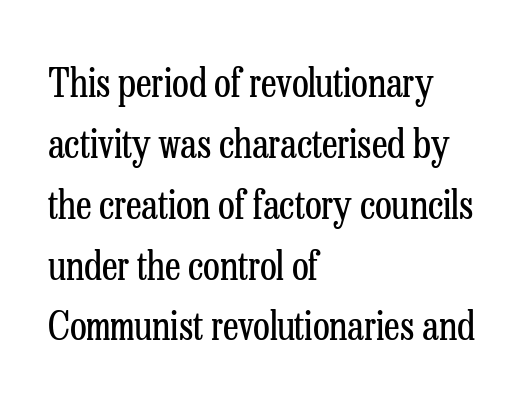
Q: Is the text bold? A: No.
Q: Is the text italic (slanted)? A: No, it is upright.
Q: Is the typeface a serif or a sans-serif typeface? A: Serif.
Q: Is the text underlined? A: No.
Q: How is the paragraph aligned? A: Left-aligned.
Q: Is the spacing between letters normal or unusually wide? A: Normal.
Q: Is the spacing between lines tight, normal or loose? A: Normal.
Q: Width (condensed, normal, or wide)? A: Condensed.
Q: Stroke contrast? A: Low.
Q: x-height? A: Medium.
Q: Monospaced? A: No.
